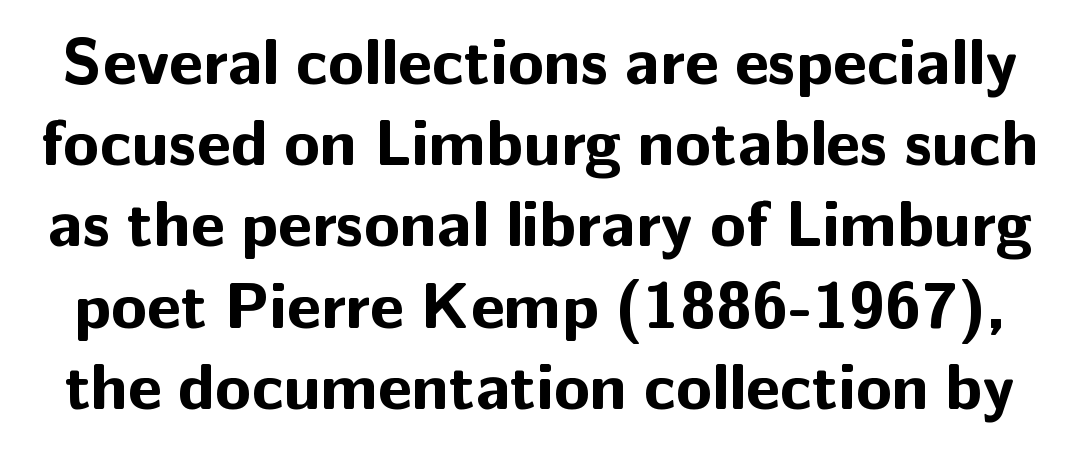
Q: Is the text bold? A: Yes.
Q: Is the text italic (slanted)? A: No, it is upright.
Q: Is the typeface a serif or a sans-serif typeface? A: Sans-serif.
Q: Is the text underlined? A: No.
Q: Is the spacing between letters normal or unusually wide? A: Normal.
Q: Width (condensed, normal, or wide)? A: Normal.
Q: Stroke contrast? A: Low.
Q: x-height? A: Medium.
Q: Monospaced? A: No.
